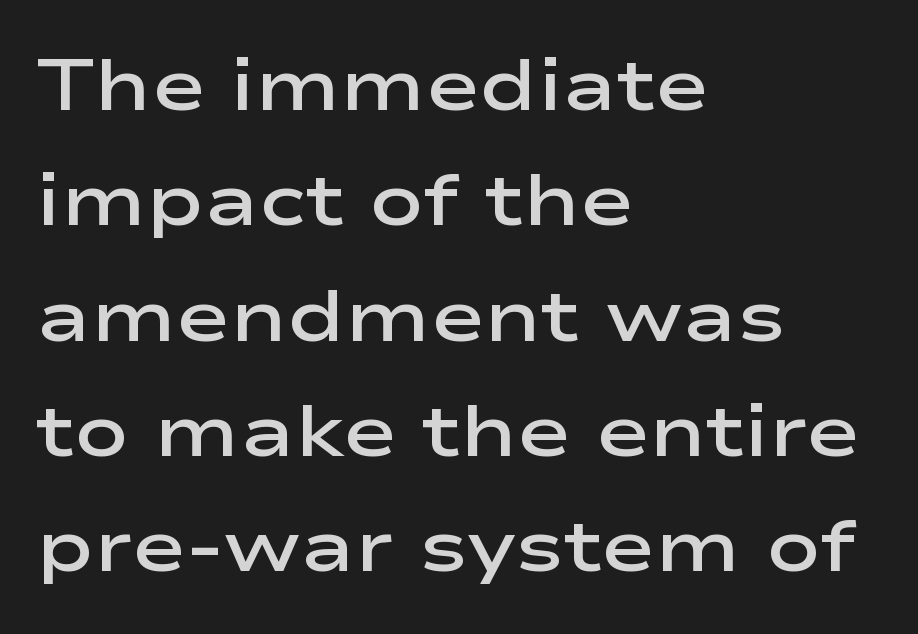
The image shows 73 px semibold, wide sans-serif type, upright; set left-aligned, normal line spacing (1.58x), normal letter spacing, not underlined; low stroke contrast and a medium x-height.
